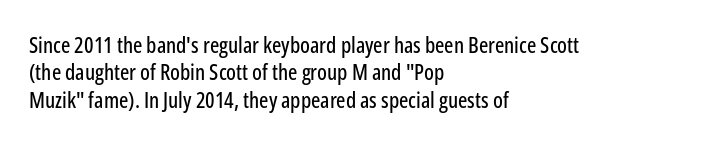
Letter spacing: default. Words float on clear page, feet unadorned. Every stem runs plumb, perpendicular to the baseline. Is there much room between lines? A standard amount, neither cramped nor airy. Reading down the block, your eye returns to a fixed left position each line.
